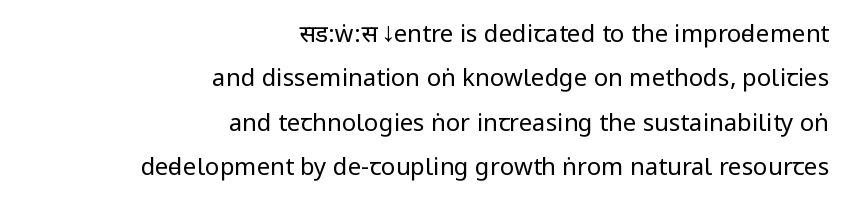
Each row of text sits above clean, open space. The horizontal fit of the characters is conventional and even. The letters stand straight up with perfectly vertical stems. This is not heavy type; no bold has been used.
